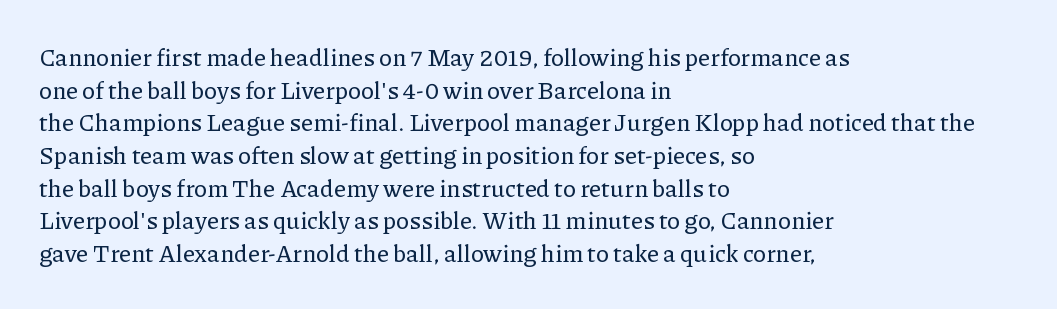
The image shows 24 px text type, upright; set left-aligned, normal line spacing (1.36x), normal letter spacing, not underlined.
